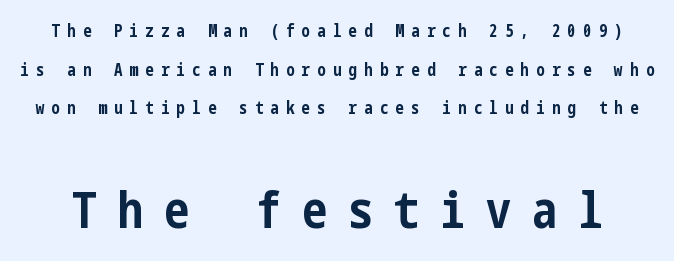
The characters look thick and weighty, a clear bold. The typeface chosen for these lines omits serifs. Bigger letters appear in the bottom chunk; the top chunk is reduced. Only glyphs here, with clear space below each row.
